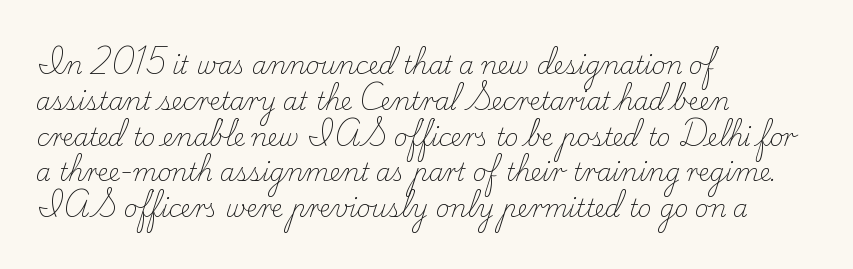
The image shows 24 px text type; set left-aligned, normal line spacing (1.49x), normal letter spacing, not underlined.
